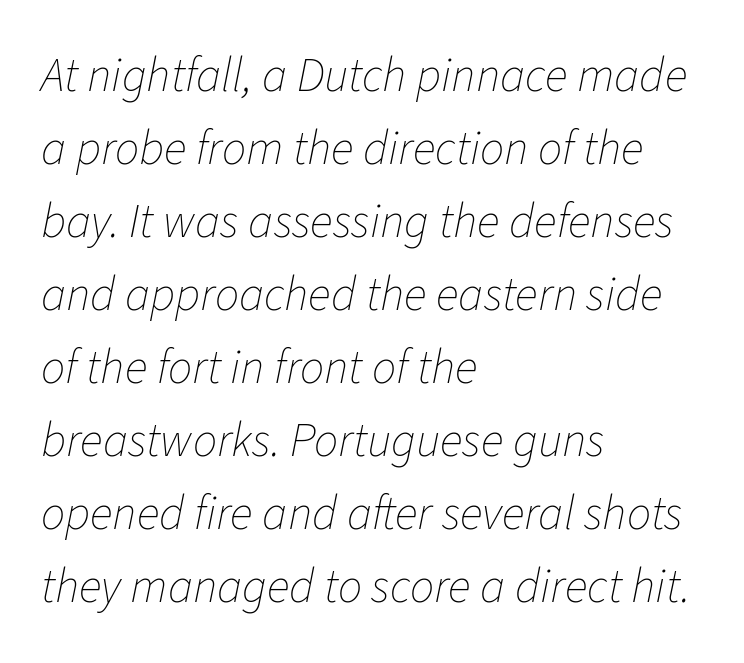
The image shows 48 px thin type, italic (leaning right); set left-aligned, normal line spacing (1.52x), normal letter spacing, not underlined; low stroke contrast and a medium x-height.
